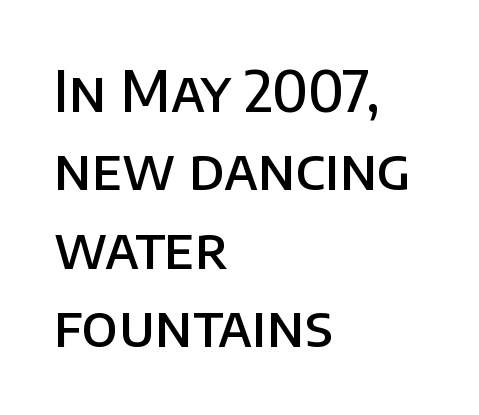
The image shows 56 px semibold sans-serif type, upright; set left-aligned, normal line spacing (1.4x), normal letter spacing, not underlined; low stroke contrast and a large x-height.
